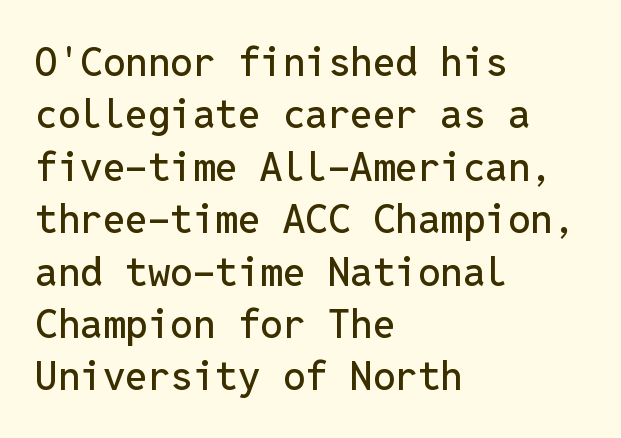
The image shows 40 px sans-serif type, upright, monospaced; set left-aligned, normal line spacing (1.31x), normal letter spacing, not underlined; low stroke contrast and a medium x-height.
